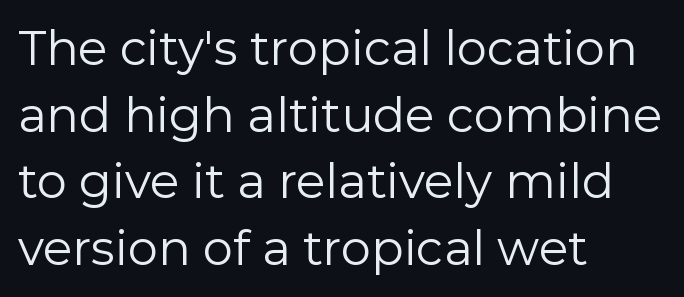
{"serif": "no", "italic": "no", "bold": "no", "weight": "regular", "width": "normal", "stroke_contrast": "low", "x_height": "medium", "monospaced": "no", "underline": "no", "align": "left", "line_spacing": "normal", "line_spacing_ratio": 1.39, "letter_spacing": "normal", "letter_spacing_em": 0.0, "glyph_px": 48}
